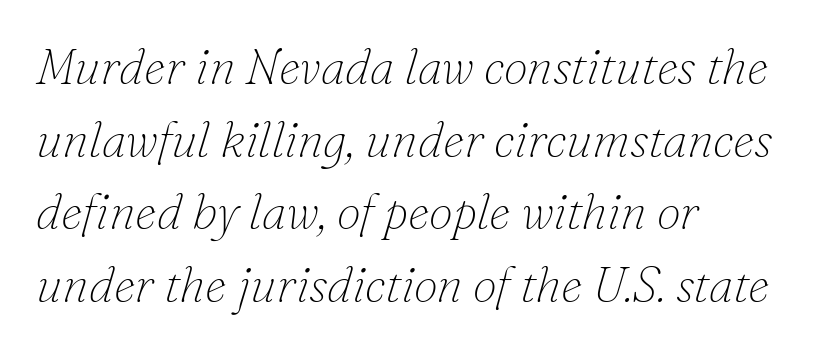
Caption: standard tracking, unaltered. Spacing verdict: proportional, widths tailored to each character. Notice how descenders clear the ascenders below comfortably — that's standard leading. Observe the lean: these are italic letterforms. No letter is thick-stroked: the sample isn't bold.
